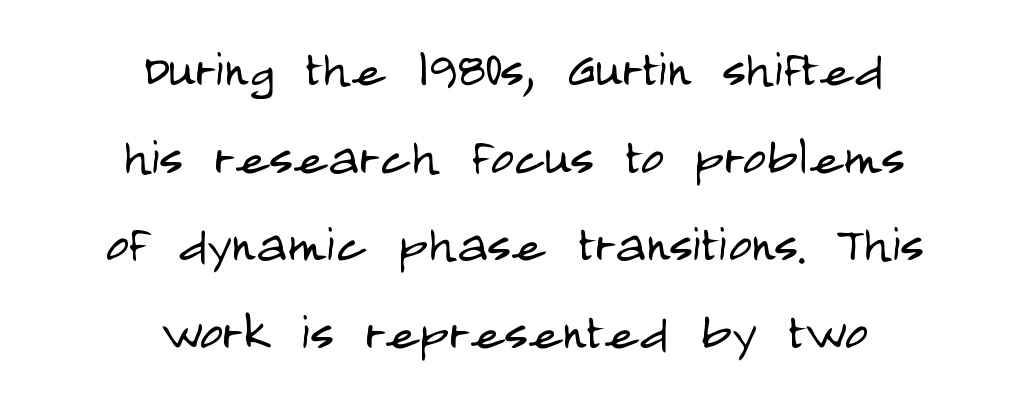
The characters are drawn with everyday or finer stroke widths. Tracking value appears to be zero — textbook default spacing. Evenly set lines give the paragraph a standard silhouette. Typographically, this falls in the sans-serif category. The face used here is proportionally spaced, like ordinary book or web type. You can tell it's not italic because the verticals are truly vertical.
